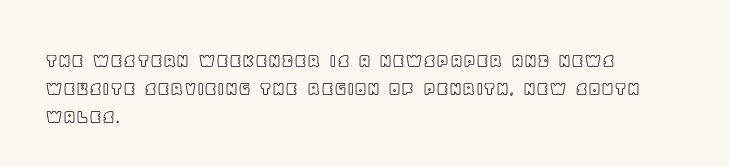
The image shows 21 px text type, upright; set left-aligned, normal line spacing (1.33x), normal letter spacing, not underlined.
